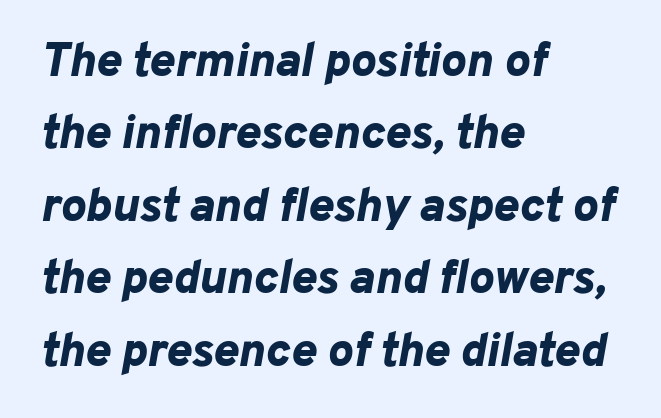
Yep, that's italic — everything's leaning. The strokes are fattened all the way to bold. The block of text has a typical density, with ordinary space between rows. The rendering uses natural spacing where letterforms have individual widths.
